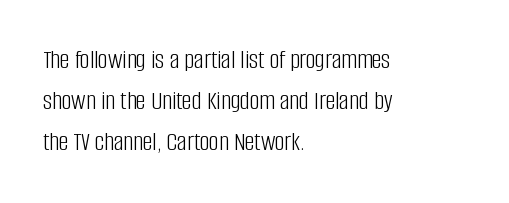
Q: Is the text bold? A: No.
Q: Is the text italic (slanted)? A: No, it is upright.
Q: Is the text underlined? A: No.
Q: How is the paragraph aligned? A: Left-aligned.
Q: Is the spacing between letters normal or unusually wide? A: Normal.
Q: Is the spacing between lines tight, normal or loose? A: Normal.
